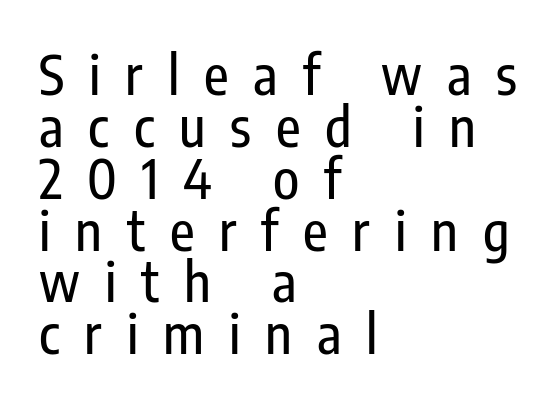
Does the leading feel generous? Not at all — it's pinched. The passage shown is not underscored anywhere. Students, note that the glyphs here are deliberately spaced far apart. In CSS terms this would be text-align: left. The passage shown is typed in a proportional face where columns would drift.
